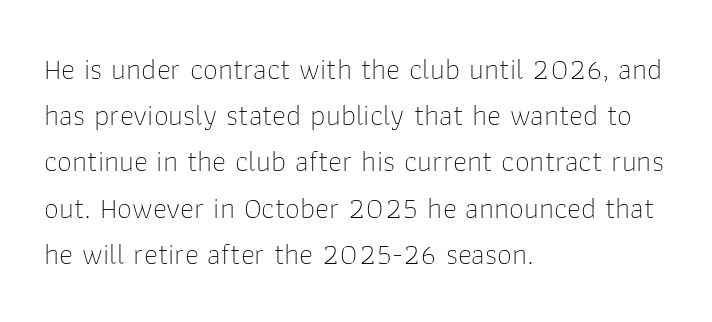
{"serif": "no", "italic": "no", "bold": "no", "weight": "thin", "width": "normal", "stroke_contrast": "low", "x_height": "medium", "monospaced": "no", "underline": "no", "align": "left", "line_spacing": "normal", "line_spacing_ratio": 1.54, "letter_spacing": "normal", "letter_spacing_em": 0.0, "glyph_px": 30}
